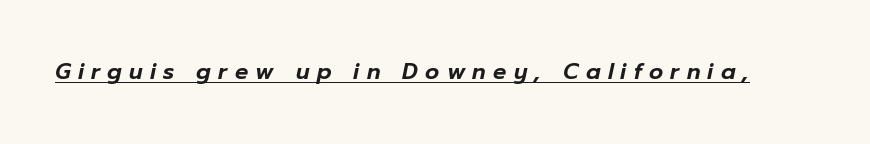
Q: Is the text italic (slanted)? A: Yes, it leans right by about 12 degrees.
Q: Is the text underlined? A: Yes.
Q: Is the spacing between letters normal or unusually wide? A: Unusually wide.
